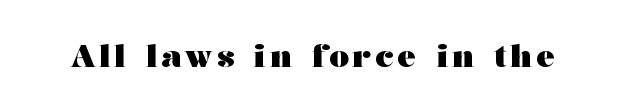
{"serif": "yes", "italic": "no", "bold": "yes", "weight": "heavy", "width": "wide", "stroke_contrast": "medium", "x_height": "medium", "monospaced": "no", "underline": "no", "glyph_px": 31}
